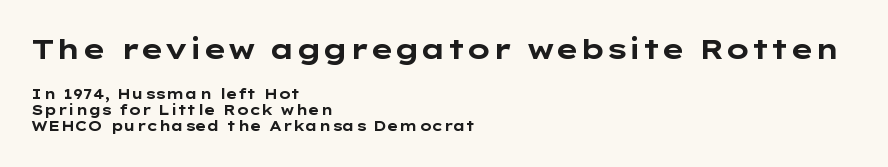
The image shows 28 px bold, wide sans-serif type, upright; set left-aligned, tight line spacing (1.14x), normal letter spacing, not underlined; the first (top) block is 2.0x larger; low stroke contrast and a medium x-height.
